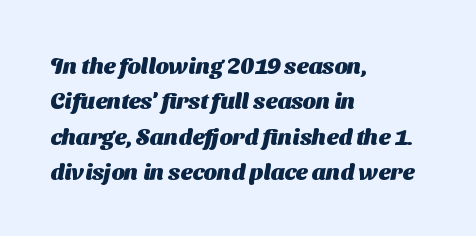
The image shows 23 px bold type; set left-aligned, normal line spacing (1.54x), normal letter spacing, not underlined.
